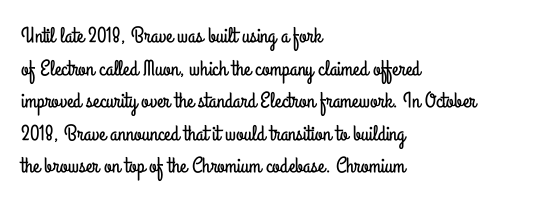
The string is rendered with underlining switched off. Successive baselines arrive at the customary interval. The paragraph shown leans on its left margin. Do the letters lean? They stand straight. The passage shown has conventional tracking throughout.
